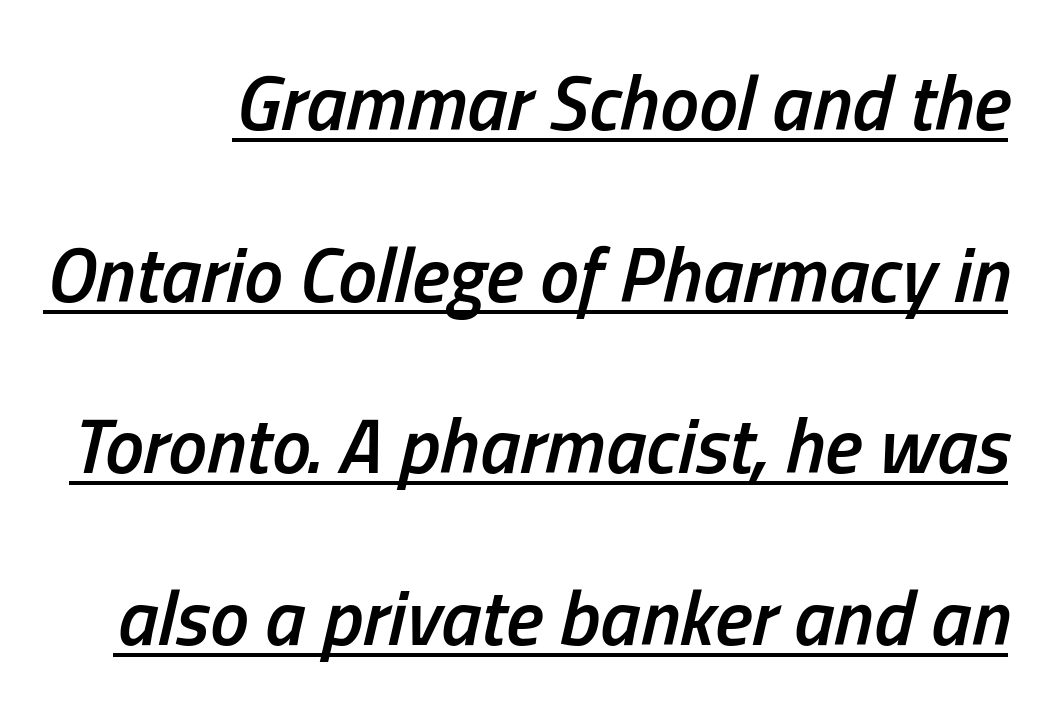
Q: Is the text bold? A: Semi-bold.
Q: Is the text italic (slanted)? A: Yes, it leans right by about 13 degrees.
Q: Is the text underlined? A: Yes.
Q: Is the spacing between letters normal or unusually wide? A: Normal.
Q: Is the spacing between lines tight, normal or loose? A: Loose.
Q: Width (condensed, normal, or wide)? A: Condensed.
Q: Stroke contrast? A: Low.
Q: x-height? A: Medium.
Q: Monospaced? A: No.
